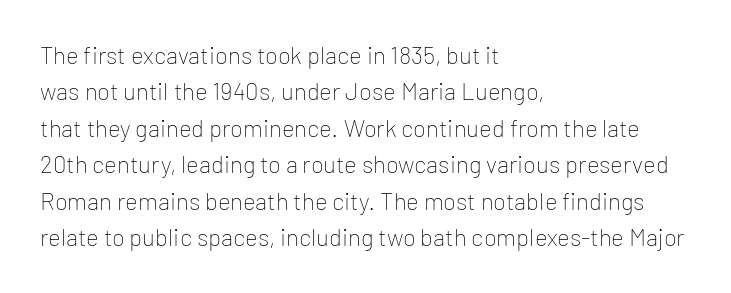
The image shows 24 px text type, upright; set left-aligned, normal line spacing (1.52x), normal letter spacing, not underlined.
